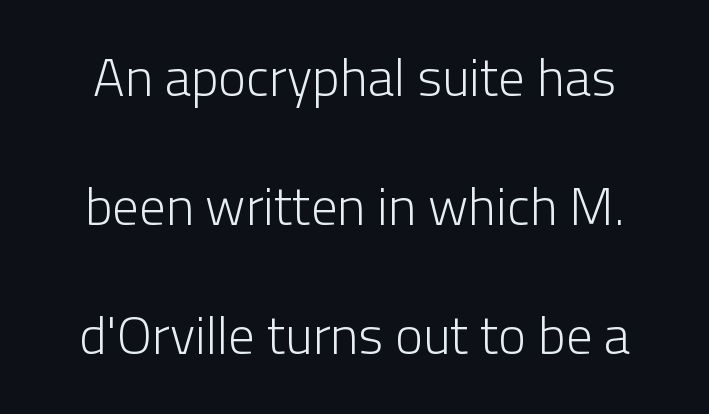
Q: Is the text bold? A: No.
Q: Is the text italic (slanted)? A: No, it is upright.
Q: Is the typeface a serif or a sans-serif typeface? A: Sans-serif.
Q: Is the text underlined? A: No.
Q: Is the spacing between letters normal or unusually wide? A: Normal.
Q: Is the spacing between lines tight, normal or loose? A: Loose.
Q: Width (condensed, normal, or wide)? A: Normal.
Q: Stroke contrast? A: Low.
Q: x-height? A: Medium.
Q: Monospaced? A: No.
